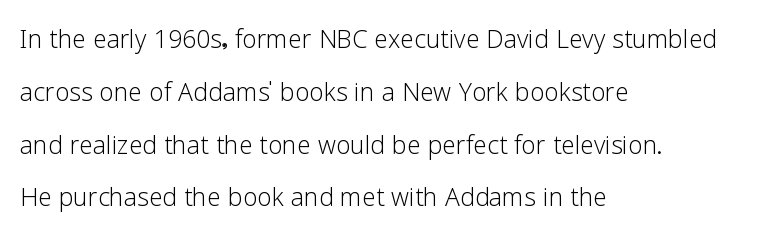
Where is the straight margin? On the left. Italic: no, the glyphs are upright roman. Letters have the restrained weight of plain body copy at most. Plain, unruled lines of type. The rendering keeps characters at their native spacing.
